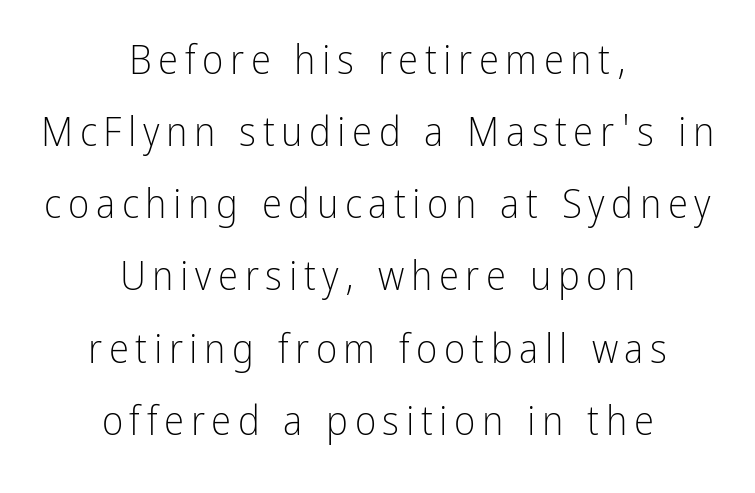
{"serif": "no", "italic": "no", "bold": "no", "weight": "light", "width": "condensed", "stroke_contrast": "low", "x_height": "medium", "monospaced": "no", "underline": "no", "align": "center", "line_spacing_ratio": 1.76, "glyph_px": 41}
